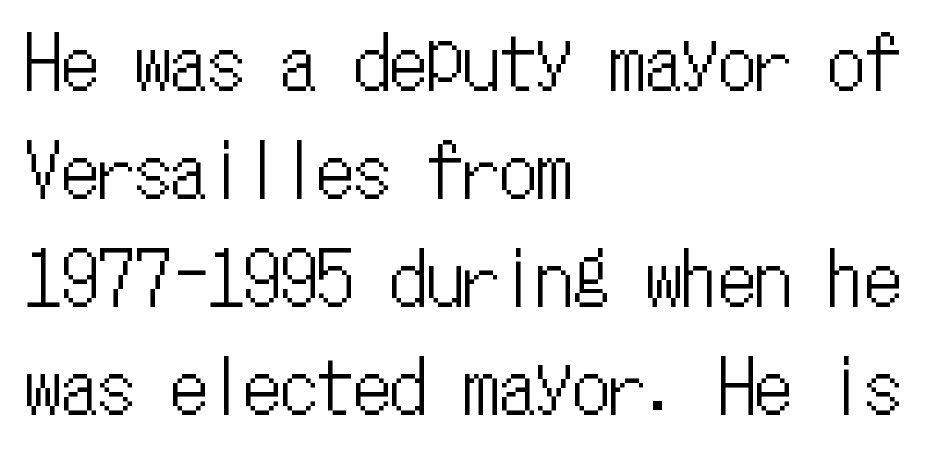
Q: Is the text italic (slanted)? A: No, it is upright.
Q: Is the text underlined? A: No.
Q: How is the paragraph aligned? A: Left-aligned.
Q: Is the spacing between letters normal or unusually wide? A: Normal.
Q: Is the spacing between lines tight, normal or loose? A: Normal.
Q: Width (condensed, normal, or wide)? A: Condensed.
Q: Stroke contrast? A: Low.
Q: x-height? A: Medium.
Q: Monospaced? A: Yes.
